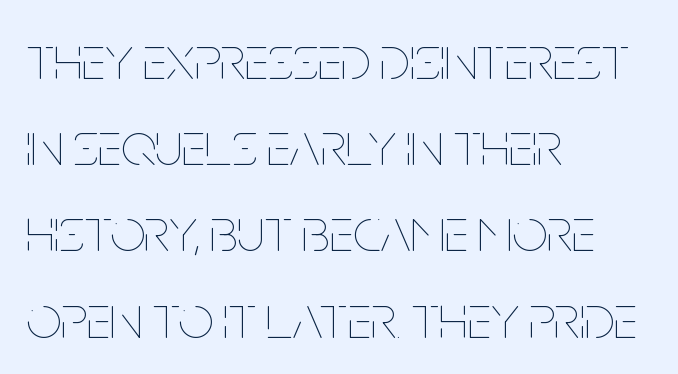
The image shows 62 px thin, condensed type, upright; set left-aligned, normal line spacing (1.39x), normal letter spacing, not underlined; low stroke contrast and a large x-height.
